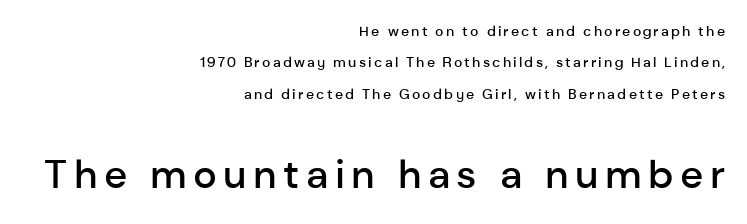
Honestly, the rows look like they've been pulled way apart. Lines of text with bare space underneath. The specimen reads as upright at a glance. Font category for this specimen: sans-serif. The passage shown is semibold, sitting just below true bold.
